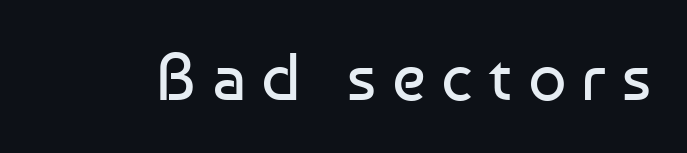
Q: Is the text bold? A: No.
Q: Is the text italic (slanted)? A: No, it is upright.
Q: Is the typeface a serif or a sans-serif typeface? A: Sans-serif.
Q: Is the text underlined? A: No.
Q: Is the spacing between letters normal or unusually wide? A: Unusually wide.
Q: Width (condensed, normal, or wide)? A: Normal.
Q: Stroke contrast? A: Low.
Q: x-height? A: Medium.
Q: Monospaced? A: No.
